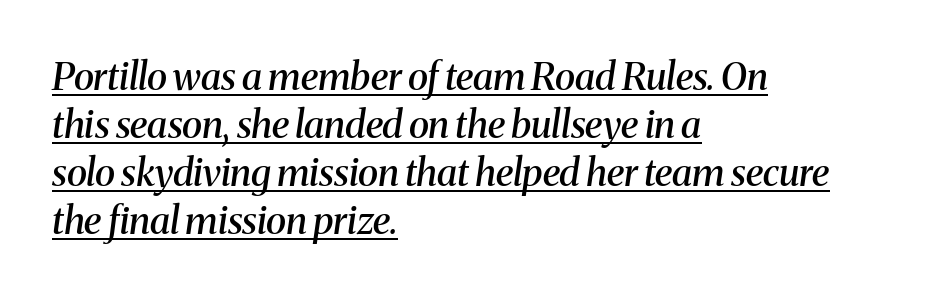
The image shows 38 px semibold serif type, italic (leaning right); set left-aligned, normal line spacing (1.26x), normal letter spacing, underlined; medium stroke contrast and a medium x-height.
